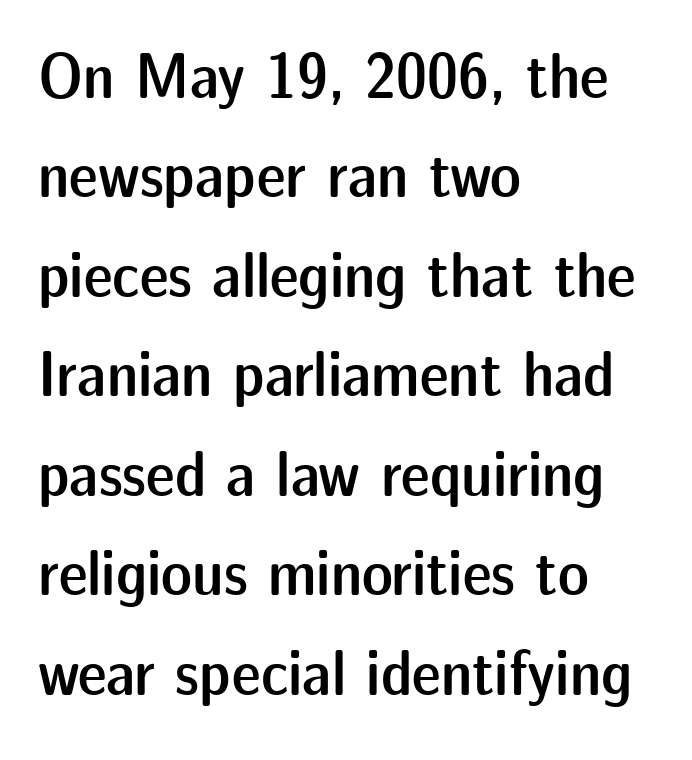
{"serif": "no", "italic": "no", "bold": "semi", "weight": "semibold", "width": "normal", "stroke_contrast": "low", "x_height": "medium", "monospaced": "no", "underline": "no", "align": "left", "line_spacing": "normal", "line_spacing_ratio": 1.53, "letter_spacing": "normal", "letter_spacing_em": 0.0, "glyph_px": 65}
